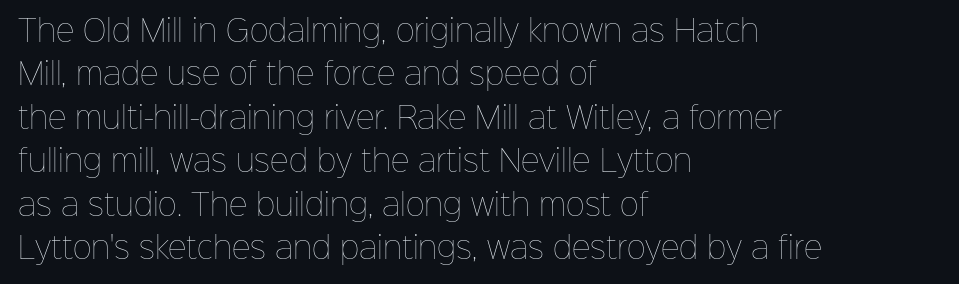
Q: Is the text bold? A: No.
Q: Is the text italic (slanted)? A: No, it is upright.
Q: Is the text underlined? A: No.
Q: How is the paragraph aligned? A: Left-aligned.
Q: Is the spacing between letters normal or unusually wide? A: Normal.
Q: Is the spacing between lines tight, normal or loose? A: Normal.
Q: Width (condensed, normal, or wide)? A: Normal.
Q: Stroke contrast? A: Low.
Q: x-height? A: Medium.
Q: Monospaced? A: No.
